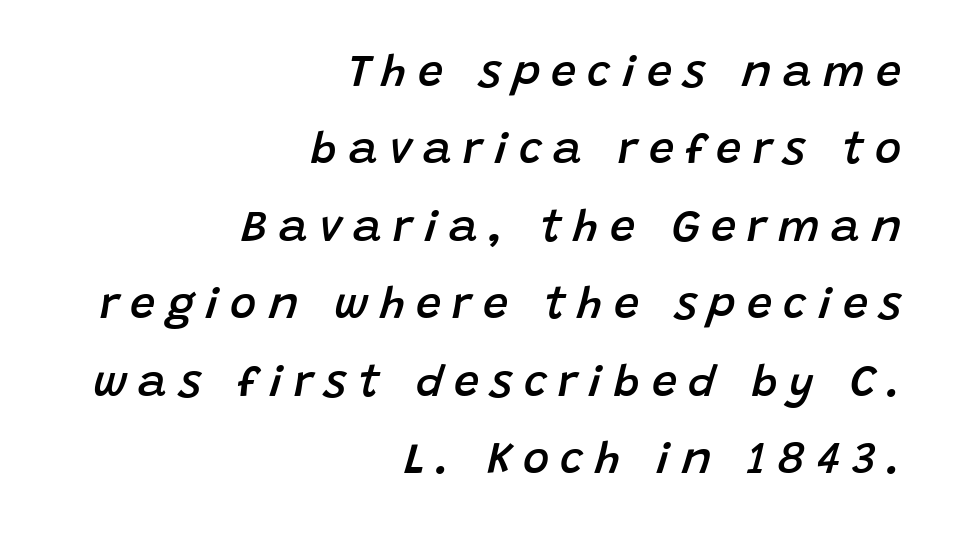
Caption: expanded tracking, letters set apart. Would a proofreader flag this as italicized? Yes. The paragraph has a hard right edge and a soft left edge. This sample has the flowing, uneven cadence of proportional lettering. Plain, unruled lines of type. Strokes here are thickened, but only to semibold level.
